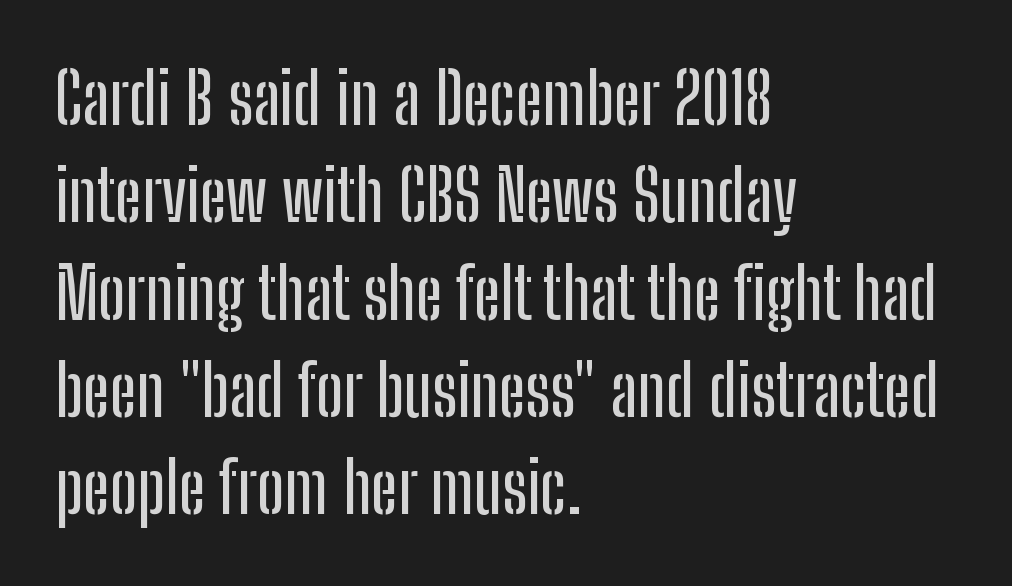
Is there any slant? The stems are plumb. Think of a printed novel: that variable character pitch is what you see here. Horizontally, the lines are justified to the leading edge only. Classification — sans serif. Quick note: underline off. Nothing unusual about the tracking: characters are spaced as the font intends.
